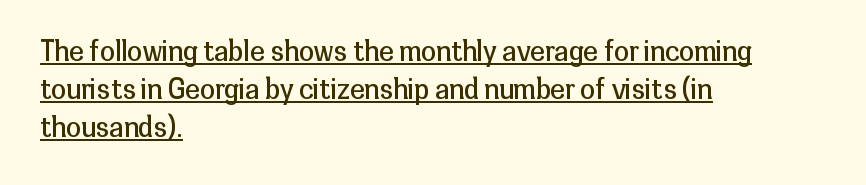
Q: Is the text bold? A: No.
Q: Is the text italic (slanted)? A: No, it is upright.
Q: Is the text underlined? A: Yes.
Q: How is the paragraph aligned? A: Left-aligned.
Q: Is the spacing between letters normal or unusually wide? A: Normal.
Q: Is the spacing between lines tight, normal or loose? A: Normal.
